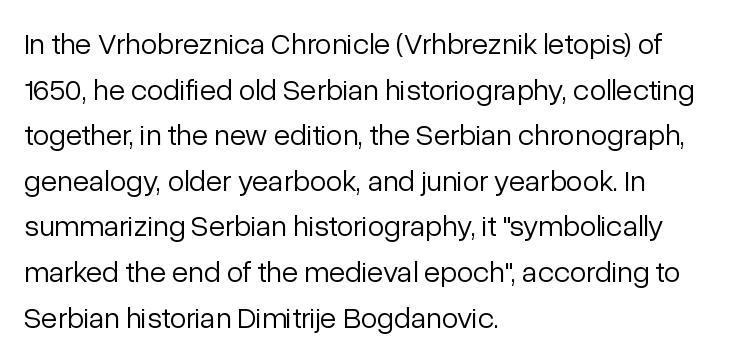
{"serif": "no", "italic": "no", "bold": "no", "weight": "light", "width": "normal", "stroke_contrast": "low", "x_height": "medium", "monospaced": "no", "underline": "no", "align": "left", "line_spacing": "normal", "line_spacing_ratio": 1.52, "letter_spacing": "normal", "letter_spacing_em": 0.0, "glyph_px": 30}
